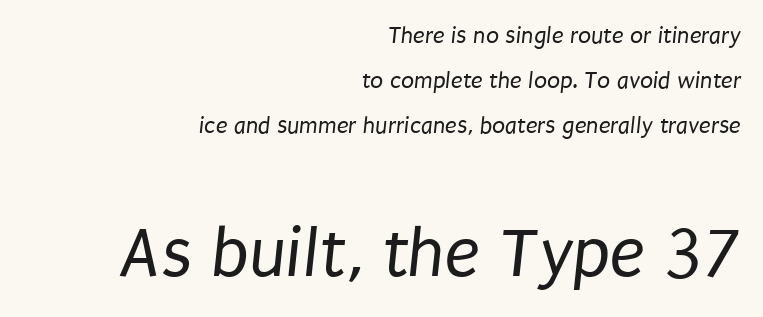
Examine the stroke ends and you'll find no serifs. Each stroke keeps to a modest, everyday thickness or less. Anything drawn beneath the words? Only blank space. The rendering keeps characters at their native spacing. Size contrast runs from small at the top to large at the bottom. Does the copy run flush right? Yes — the right margin is perfectly even.
